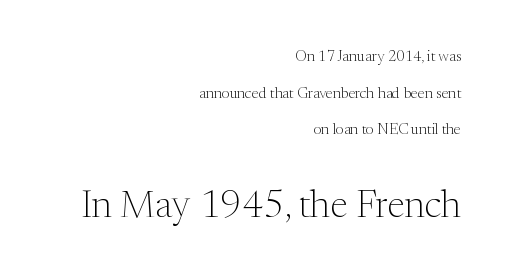
{"serif": "yes", "italic": "no", "bold": "no", "weight": "light", "width": "normal", "stroke_contrast": "medium", "x_height": "medium", "monospaced": "no", "underline": "no", "align": "right", "line_spacing": "loose", "line_spacing_ratio": 2.44, "letter_spacing": "normal", "letter_spacing_em": 0.0, "larger_block": "second", "size_ratio": 2.53, "glyph_px": 38}
